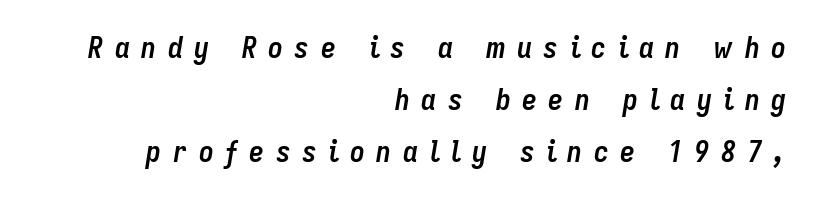
The image shows 30 px semibold, condensed type, italic (leaning right); set right-aligned, line spacing 1.73x, unusually wide letter spacing (+0.38 em), not underlined; low stroke contrast and a medium x-height.
